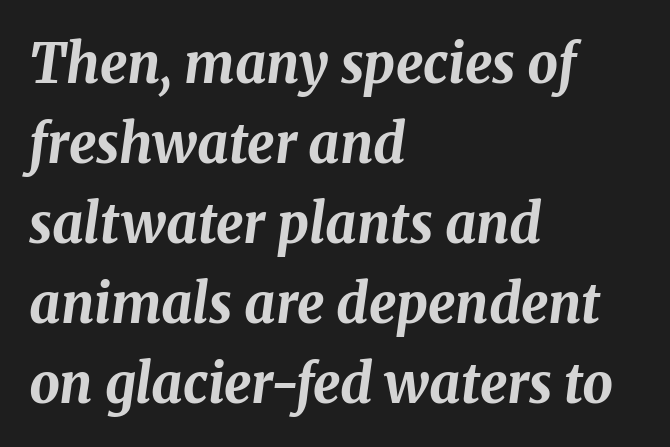
The letters are slanted; this is an italic face. As a designer I'd log this as weight 700, bold. Is this a fixed-width face? No — the glyphs have proportional, varying widths. Unmarked baselines from the first word to the last. Nobody touched the tracking dial on this one. The typesetter chose a ragged-right arrangement here.
